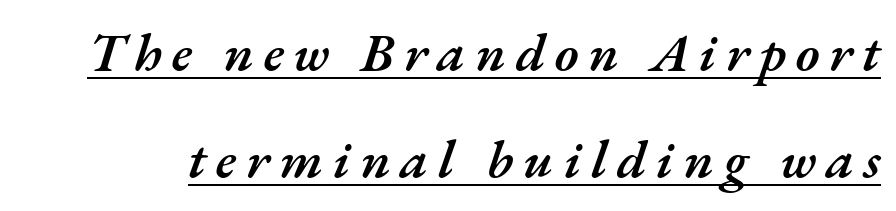
Compared with typical paragraphs, the rows here are farther apart. The rendered words wear a rule along their underside. Weight: semibold (demi). Character widths vary here, with narrow letters taking less room than wide ones. The whole block is typeset with a tilt.
